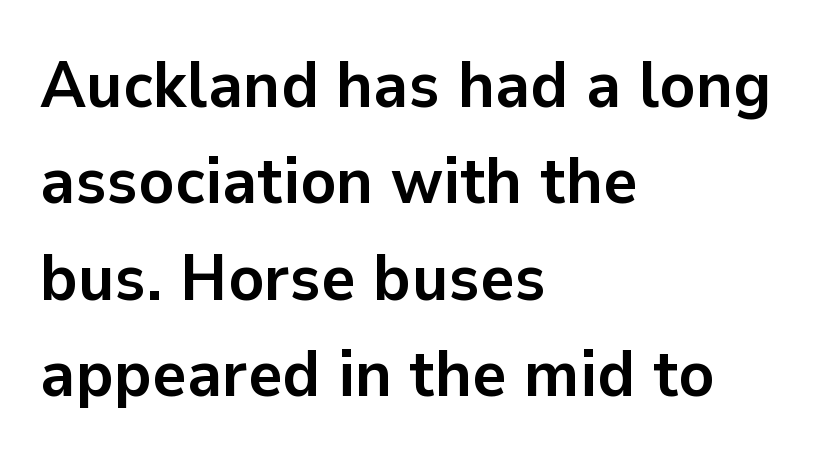
The font is running at its bold setting. Posture: vertical. Font category for this specimen: sans-serif. The vertical gap from one line to the next is medium. These lines are set flush left with a ragged right edge. Observe the ordinary spacing: letters are neighbours, not strangers.
